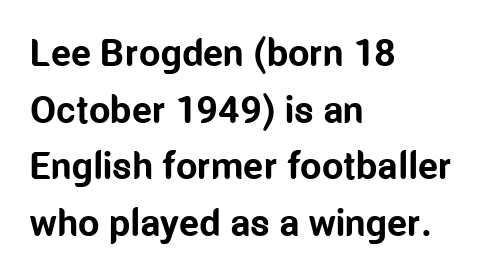
{"serif": "no", "italic": "no", "bold": "yes", "weight": "bold", "width": "condensed", "stroke_contrast": "low", "x_height": "medium", "monospaced": "no", "underline": "no", "align": "left", "line_spacing": "normal", "line_spacing_ratio": 1.49, "letter_spacing": "normal", "letter_spacing_em": 0.0, "glyph_px": 38}
